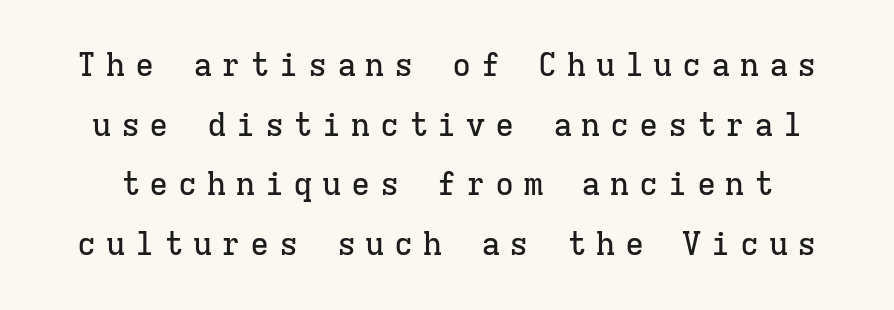
There is plenty of visible air inserted between adjacent glyphs. Spacing verdict: monospaced, one width for all characters. Letterform terminals end in serifs throughout the passage. Posture: vertical. A clean baseline with only descenders dipping below it.
